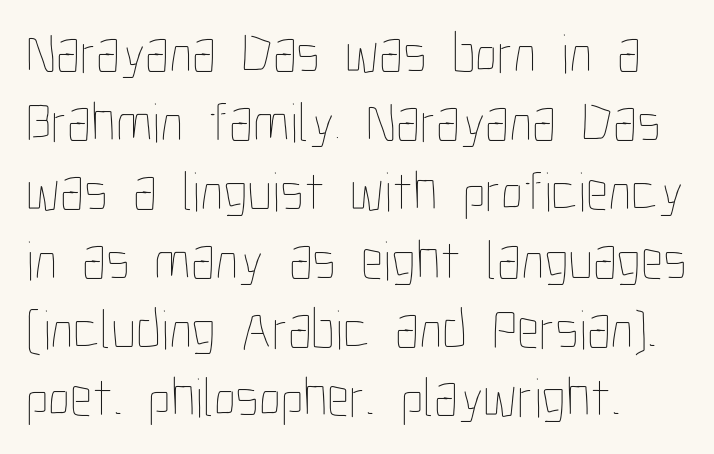
Q: Is the text bold? A: No.
Q: Is the text italic (slanted)? A: No, it is upright.
Q: Is the text underlined? A: No.
Q: How is the paragraph aligned? A: Left-aligned.
Q: Is the spacing between letters normal or unusually wide? A: Normal.
Q: Width (condensed, normal, or wide)? A: Condensed.
Q: Stroke contrast? A: Low.
Q: x-height? A: Medium.
Q: Monospaced? A: No.
